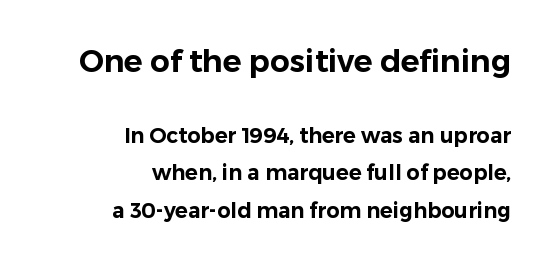
The image shows 31 px sans-serif type, upright; set right-aligned, line spacing 1.8x, normal letter spacing, not underlined; the first (top) block is 1.48x larger; low stroke contrast and a medium x-height.
